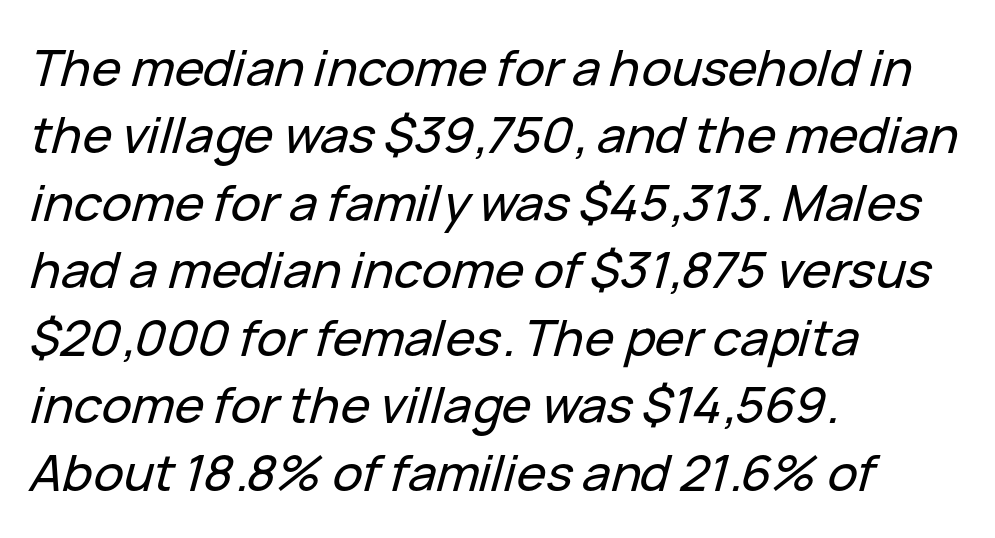
The face used here is rendered with its standard letterfit. Do the characters align in a grid? No, the font is proportional. The glyphs are unaccompanied by any horizontal stroke below them. Regarding leading, the lines here are spaced in the standard way. The specimen reads as italic at a glance.
